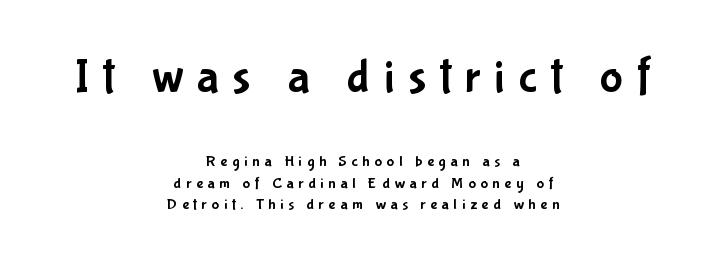
{"serif": "no", "italic": "no", "width": "condensed", "stroke_contrast": "low", "x_height": "medium", "monospaced": "no", "underline": "no", "align": "center", "line_spacing": "normal", "line_spacing_ratio": 1.33, "letter_spacing": "wide", "letter_spacing_em": 0.29, "larger_block": "first", "size_ratio": 3.0, "glyph_px": 48}
